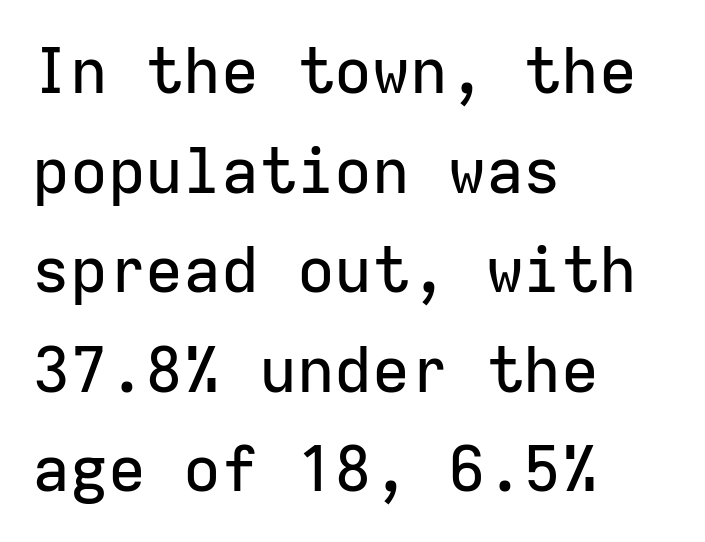
{"serif": "no", "italic": "no", "width": "normal", "stroke_contrast": "low", "x_height": "medium", "monospaced": "yes", "underline": "no", "align": "left", "line_spacing": "normal", "line_spacing_ratio": 1.58, "letter_spacing": "normal", "letter_spacing_em": 0.0, "glyph_px": 63}
